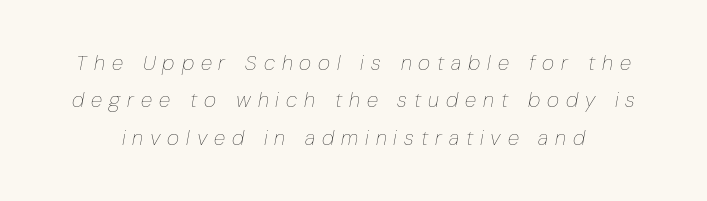
The line texture is sparse and dotted thanks to wide tracking. On a weight scale, this lands at 450 or below. In terms of posture, this sample is oblique. Plain, unruled lines of type.
